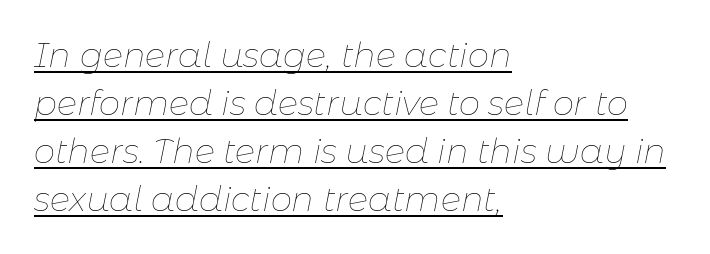
The image shows 34 px thin type, italic (leaning right); set left-aligned, normal line spacing (1.41x), normal letter spacing, underlined; low stroke contrast and a medium x-height.
